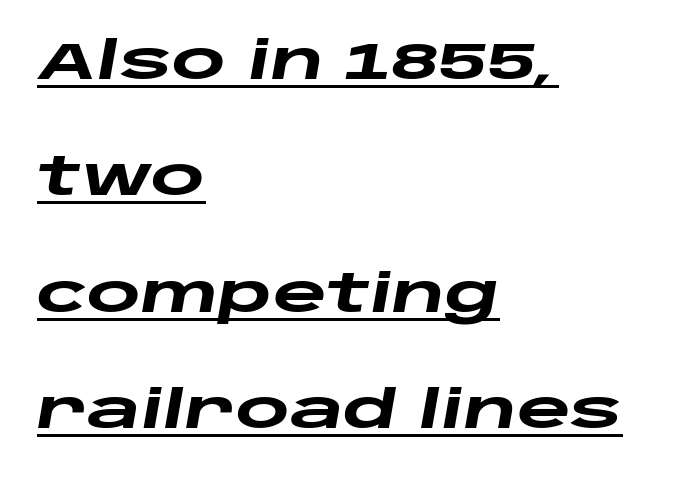
{"italic": "yes", "lean": "right", "slant_degrees": 10, "bold": "yes", "weight": "heavy", "width": "wide", "stroke_contrast": "low", "x_height": "large", "monospaced": "no", "underline": "yes", "align": "left", "line_spacing": "loose", "line_spacing_ratio": 2.24, "letter_spacing": "normal", "letter_spacing_em": 0.0, "glyph_px": 52}
